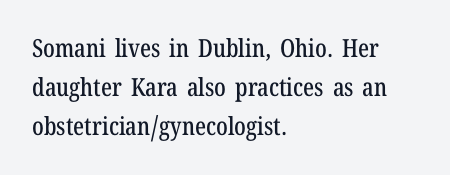
The horizontal fit of the characters is conventional and even. The passage shown stacks its lines at a standard gap. The letters stand straight up with perfectly vertical stems. Descender tails drop into unmarked territory. Is the block centered? No — it sits flush against the left margin.
